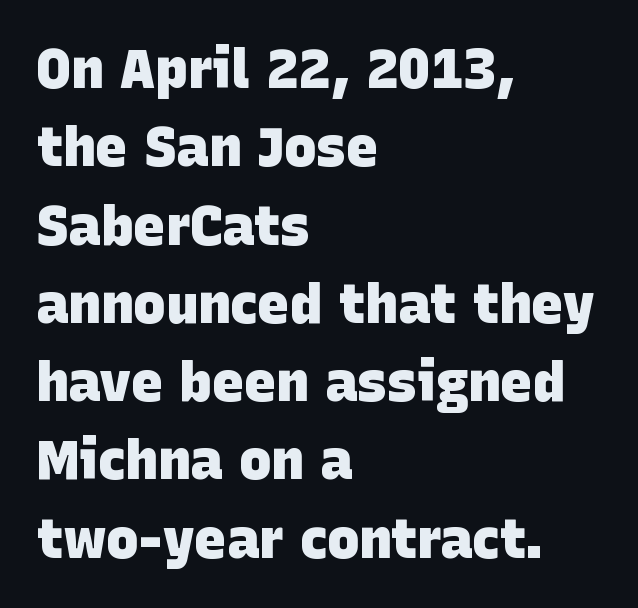
The horizontal fit of the characters is conventional and even. The space beneath each line is pristine and unruled. To sum up the face: it is a sans, with no serifs. Students, this is bold: see how much ink each stroke carries.
